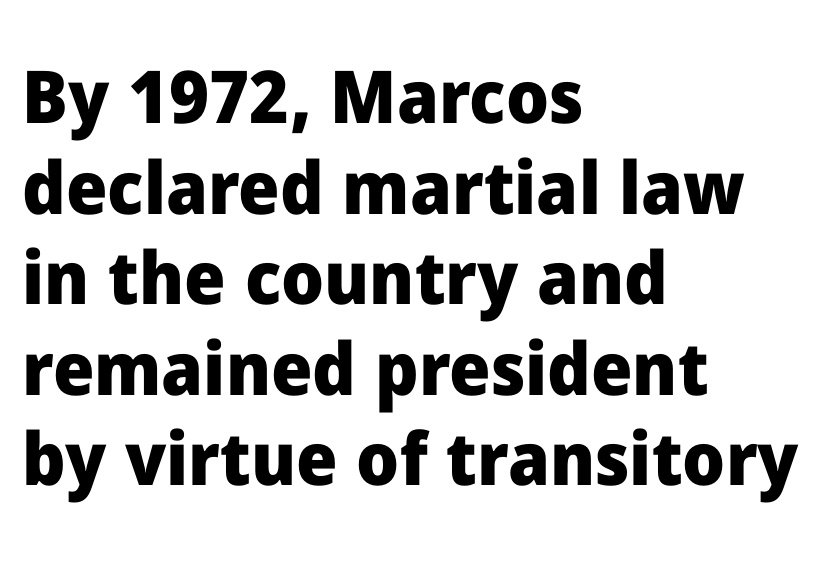
A typesetter would call this proportional, since set widths differ per character. Posture: vertical. This rendering uses left alignment, leaving the right contour irregular. A dark, heavy texture on the line: the type is bold. Each word holds together tightly as a unit, with standard inter-letter gaps.
